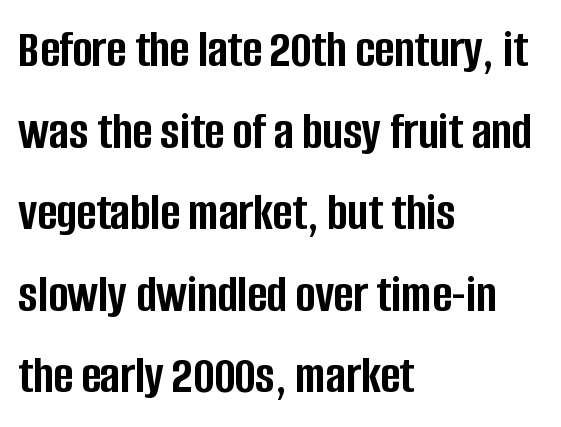
The image shows 53 px semibold, condensed sans-serif type, upright; set left-aligned, normal line spacing (1.54x), normal letter spacing, not underlined; low stroke contrast and a large x-height.
